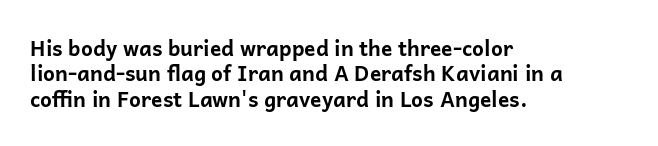
The gaps between neighbouring characters are ordinary and unremarkable. Heavy, bold letterforms. Posture: straight, roman, zero tilt. Caption: multi-line text, flush left, ragged right. Clear beneath every line of the passage.
